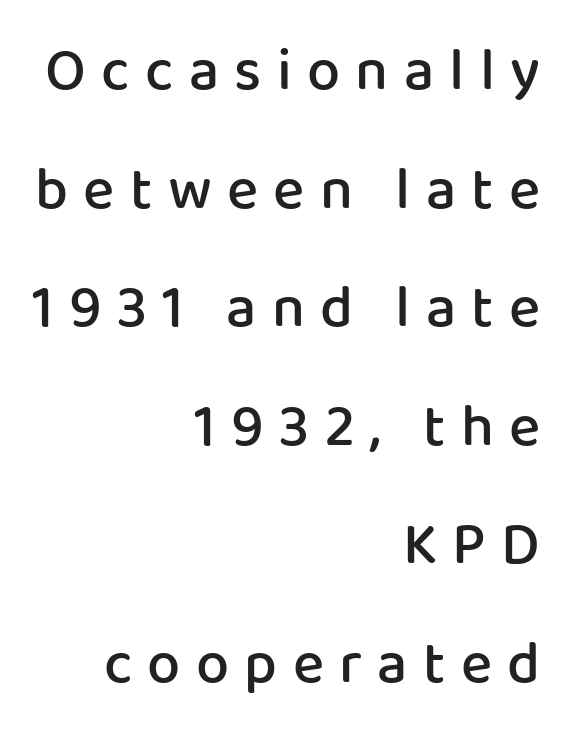
Posture: upright roman. Regarding serifs, this sample does without them. Does the copy run flush right? Yes — the right margin is perfectly even. Stroke thickness is moderately raised; the sample reads as semibold. Reading down the column, the eye jumps a long way to each next line.
